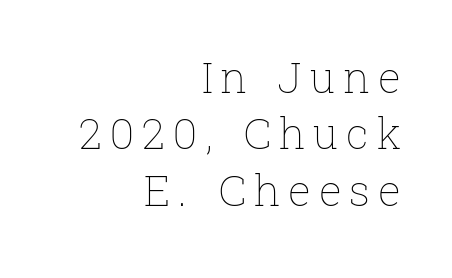
The image shows 43 px thin type, upright; set right-aligned, normal line spacing (1.31x), not underlined; low stroke contrast and a medium x-height.
